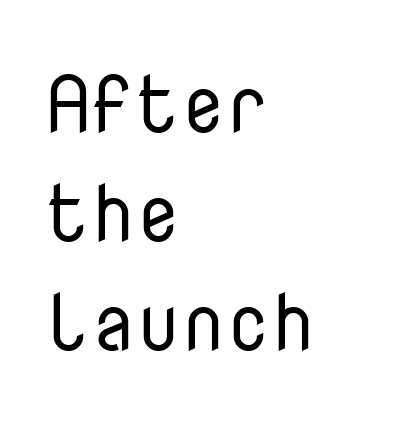
Q: Is the text bold? A: No.
Q: Is the text italic (slanted)? A: No, it is upright.
Q: Is the typeface a serif or a sans-serif typeface? A: Sans-serif.
Q: Is the text underlined? A: No.
Q: How is the paragraph aligned? A: Left-aligned.
Q: Is the spacing between letters normal or unusually wide? A: Normal.
Q: Is the spacing between lines tight, normal or loose? A: Normal.
Q: Width (condensed, normal, or wide)? A: Normal.
Q: Stroke contrast? A: Low.
Q: x-height? A: Medium.
Q: Monospaced? A: Yes.
